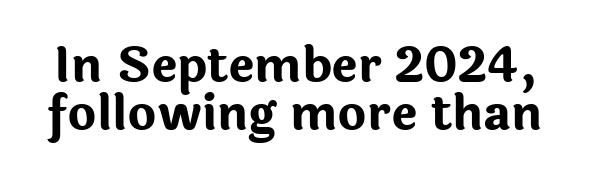
{"serif": "no", "italic": "no", "bold": "yes", "weight": "bold", "width": "normal", "stroke_contrast": "low", "x_height": "medium", "monospaced": "no", "underline": "no", "line_spacing": "tight", "line_spacing_ratio": 0.97, "letter_spacing": "normal", "letter_spacing_em": 0.0, "glyph_px": 49}
